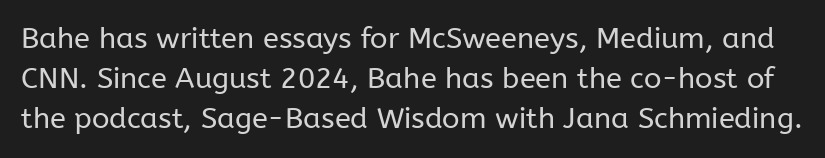
{"serif": "no", "italic": "no", "bold": "no", "weight": "regular", "width": "normal", "stroke_contrast": "low", "x_height": "medium", "monospaced": "no", "underline": "no", "line_spacing": "normal", "line_spacing_ratio": 1.38, "letter_spacing": "normal", "letter_spacing_em": 0.0, "glyph_px": 29}
